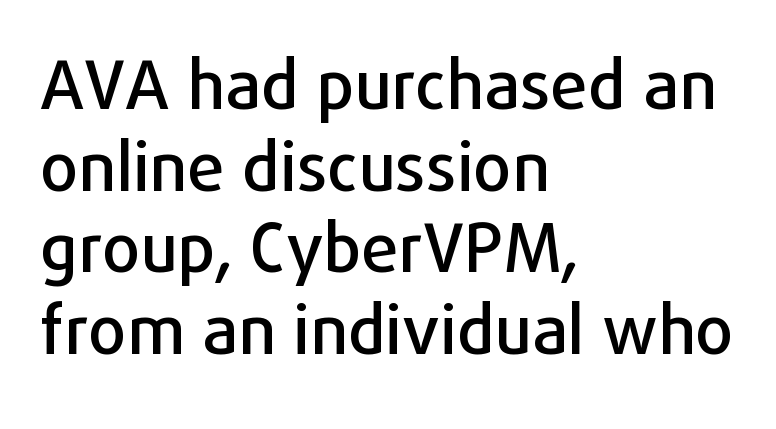
Each line starts at the same left margin while the right side varies. Short note: letters normally spaced. Vertical strokes here are truly vertical. Varying glyph widths throughout — classic text-font behaviour. Underline: absent.
